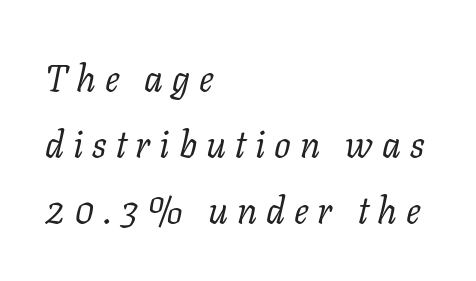
Unmarked baselines from the first word to the last. Counters stay open thanks to moderate or lighter strokes. These lines are rendered in a variable-pitch font. Does the copy run flush right? No — it runs flush left. Someone cranked the tracking dial way up on this one. Notice how the stems are inclined rather than vertical — that's the hallmark of italics.
